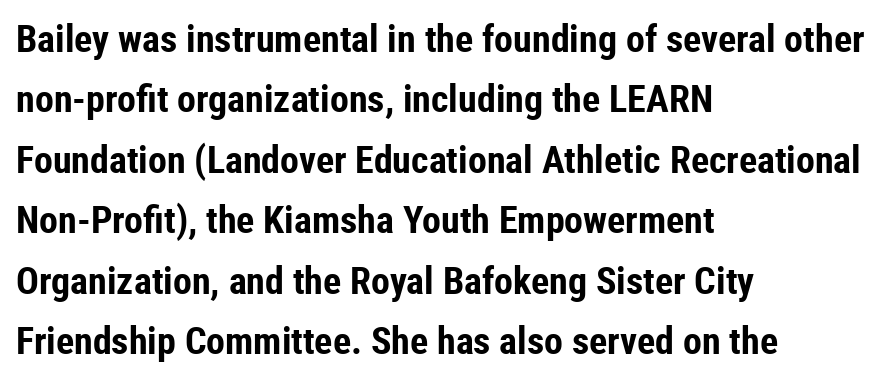
{"serif": "no", "italic": "no", "bold": "yes", "weight": "bold", "width": "condensed", "stroke_contrast": "low", "x_height": "medium", "monospaced": "no", "underline": "no", "align": "left", "line_spacing": "normal", "line_spacing_ratio": 1.59, "letter_spacing": "normal", "letter_spacing_em": 0.0, "glyph_px": 38}
